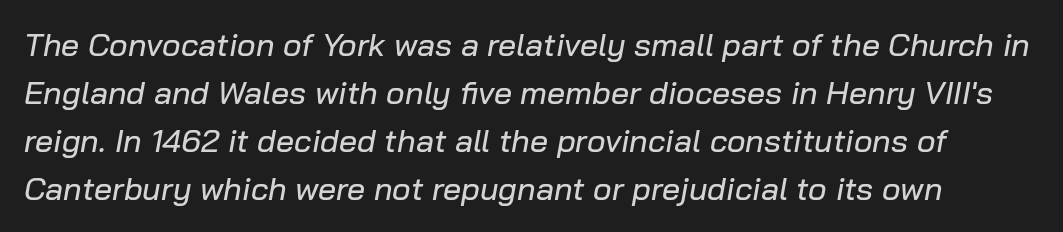
{"italic": "yes", "lean": "right", "slant_degrees": 10, "width": "normal", "stroke_contrast": "low", "x_height": "medium", "monospaced": "no", "underline": "no", "line_spacing": "normal", "line_spacing_ratio": 1.5, "letter_spacing": "normal", "letter_spacing_em": 0.0, "glyph_px": 32}
